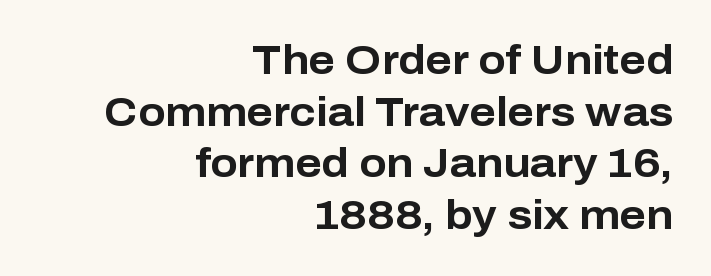
{"serif": "no", "italic": "no", "bold": "yes", "weight": "bold", "width": "normal", "stroke_contrast": "low", "x_height": "medium", "monospaced": "no", "underline": "no", "align": "right", "line_spacing": "normal", "line_spacing_ratio": 1.29, "letter_spacing": "normal", "letter_spacing_em": 0.0, "glyph_px": 40}
